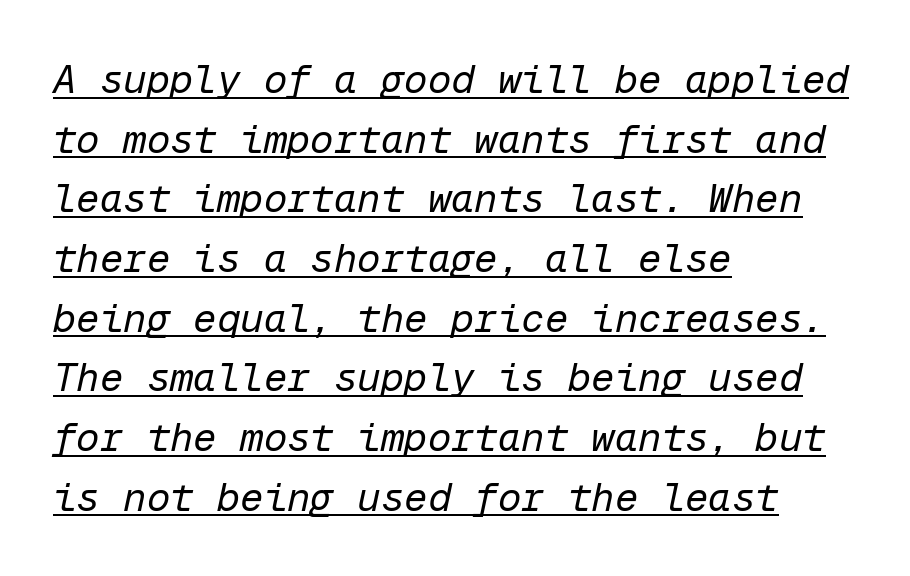
The image shows 39 px regular-weight type, italic (leaning right), monospaced; set left-aligned, normal line spacing (1.53x), normal letter spacing, underlined; low stroke contrast and a medium x-height.
